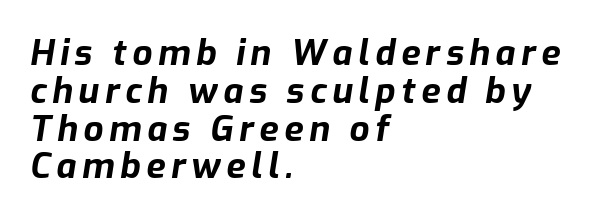
The image shows 35 px bold type, italic (leaning right); set left-aligned, tight line spacing (1.08x), not underlined; low stroke contrast and a medium x-height.
